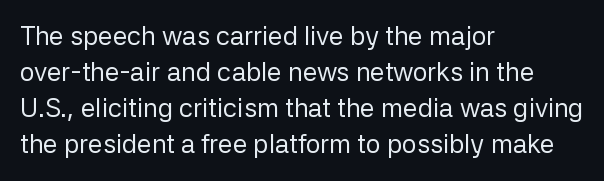
{"italic": "no", "bold": "no", "underline": "no", "align": "left", "line_spacing": "normal", "line_spacing_ratio": 1.39, "letter_spacing": "normal", "letter_spacing_em": 0.0, "glyph_px": 26}
